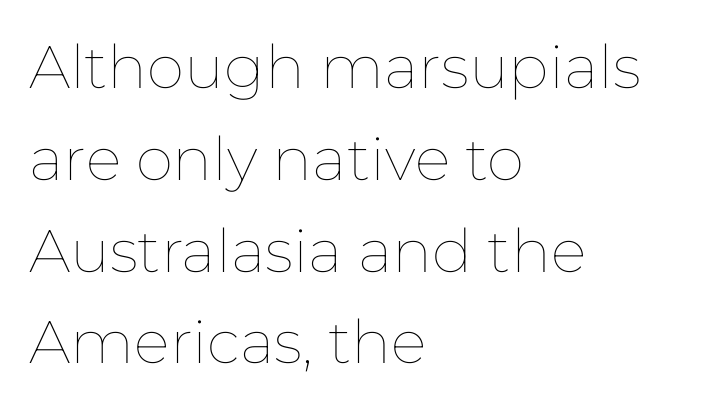
Q: Is the text bold? A: No.
Q: Is the text italic (slanted)? A: No, it is upright.
Q: Is the text underlined? A: No.
Q: How is the paragraph aligned? A: Left-aligned.
Q: Is the spacing between letters normal or unusually wide? A: Normal.
Q: Is the spacing between lines tight, normal or loose? A: Normal.
Q: Width (condensed, normal, or wide)? A: Normal.
Q: Stroke contrast? A: Low.
Q: x-height? A: Medium.
Q: Monospaced? A: No.
